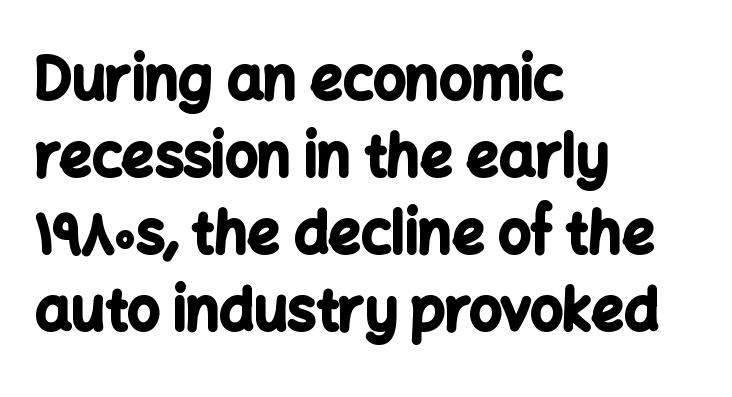
Q: Is the text bold? A: Yes.
Q: Is the text italic (slanted)? A: No, it is upright.
Q: Is the typeface a serif or a sans-serif typeface? A: Sans-serif.
Q: Is the text underlined? A: No.
Q: How is the paragraph aligned? A: Left-aligned.
Q: Is the spacing between letters normal or unusually wide? A: Normal.
Q: Is the spacing between lines tight, normal or loose? A: Normal.
Q: Width (condensed, normal, or wide)? A: Normal.
Q: Stroke contrast? A: Low.
Q: x-height? A: Medium.
Q: Monospaced? A: No.
